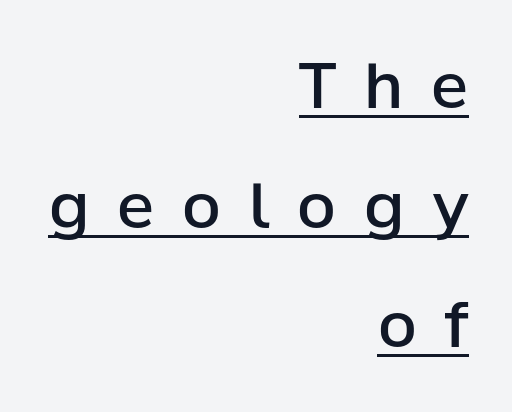
{"serif": "no", "italic": "no", "bold": "semi", "weight": "semibold", "width": "normal", "stroke_contrast": "low", "x_height": "medium", "monospaced": "no", "underline": "yes", "align": "right", "line_spacing": "loose", "line_spacing_ratio": 1.93, "letter_spacing": "wide", "letter_spacing_em": 0.45, "glyph_px": 62}
